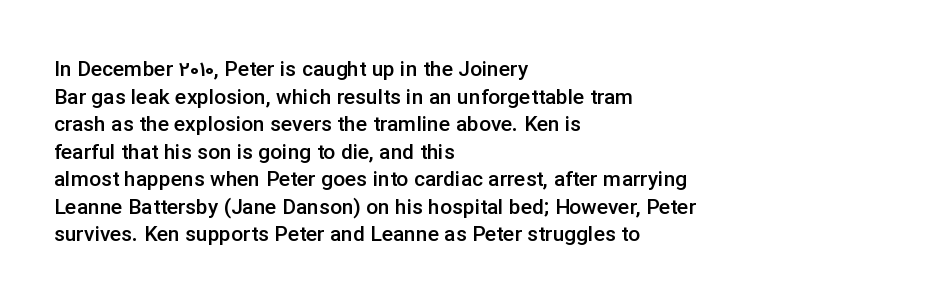
This sample uses plain, unmodified letter spacing. The foot of each line stays bare and open. The leading is moderate, giving the passage an even texture. A somewhat darkened texture: the type is semibold rather than bold.
